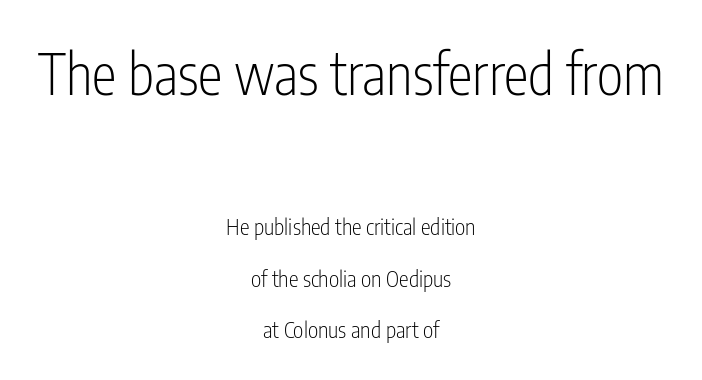
{"serif": "no", "italic": "no", "bold": "no", "weight": "light", "width": "condensed", "stroke_contrast": "low", "x_height": "medium", "monospaced": "no", "underline": "no", "align": "center", "line_spacing": "loose", "line_spacing_ratio": 2.33, "letter_spacing": "normal", "letter_spacing_em": 0.0, "larger_block": "first", "size_ratio": 2.55, "glyph_px": 56}
